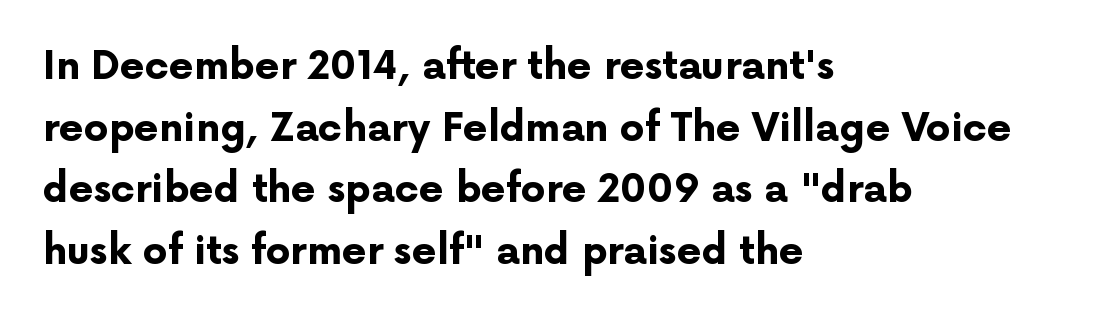
In terms of letterspacing, this is plain default setting. These lines are composed in type without serifs. Normally led — the rows are evenly, conventionally spaced. The face used here has the dense, thick strokes of a bold.
